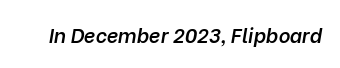
Q: Is the text bold? A: Semi-bold.
Q: Is the text italic (slanted)? A: Yes, it leans right by about 10 degrees.
Q: Is the text underlined? A: No.
Q: Is the spacing between letters normal or unusually wide? A: Normal.
